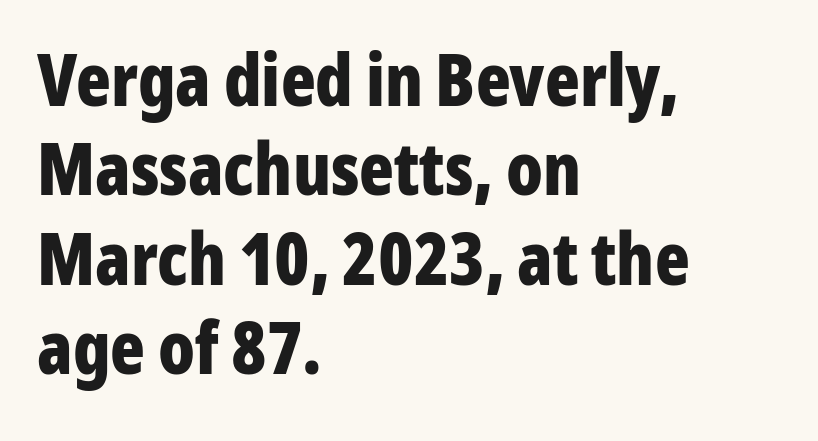
Q: Is the text bold? A: Yes.
Q: Is the text italic (slanted)? A: No, it is upright.
Q: Is the typeface a serif or a sans-serif typeface? A: Sans-serif.
Q: Is the text underlined? A: No.
Q: How is the paragraph aligned? A: Left-aligned.
Q: Is the spacing between letters normal or unusually wide? A: Normal.
Q: Width (condensed, normal, or wide)? A: Condensed.
Q: Stroke contrast? A: Low.
Q: x-height? A: Medium.
Q: Monospaced? A: No.
